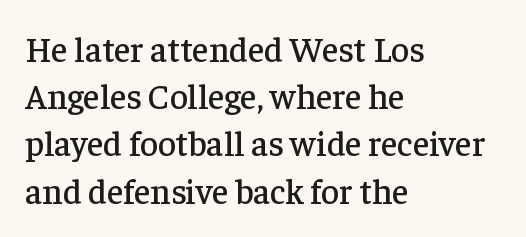
Q: Is the text italic (slanted)? A: No, it is upright.
Q: Is the typeface a serif or a sans-serif typeface? A: Serif.
Q: Is the text underlined? A: No.
Q: How is the paragraph aligned? A: Left-aligned.
Q: Is the spacing between letters normal or unusually wide? A: Normal.
Q: Is the spacing between lines tight, normal or loose? A: Normal.
Q: Width (condensed, normal, or wide)? A: Normal.
Q: Stroke contrast? A: Low.
Q: x-height? A: Medium.
Q: Monospaced? A: No.
